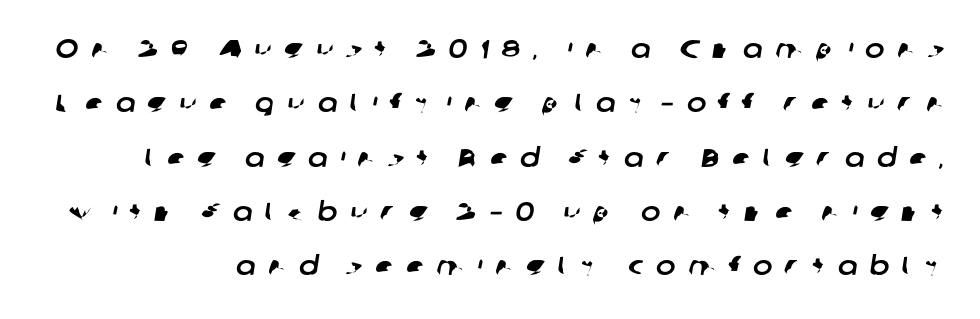
{"underline": "no", "line_spacing": "loose", "line_spacing_ratio": 2.09, "letter_spacing": "wide", "letter_spacing_em": 0.48, "glyph_px": 26}
